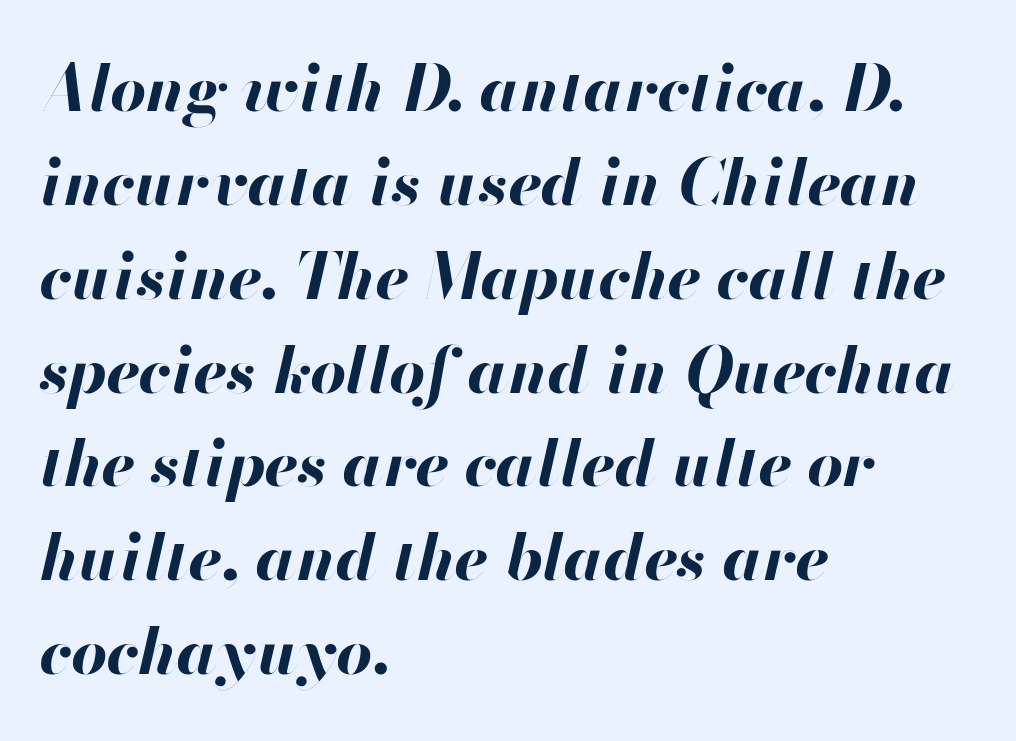
Character widths vary here, with narrow letters taking less room than wide ones. The lettering tilts uniformly, giving the passage an italic look. The space between consecutive lines is moderate. Default kerning and tracking; the words read as compact shapes. Lines of text with bare space underneath.
